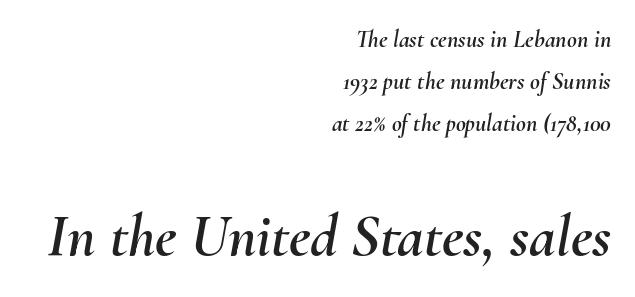
The image shows 60 px text type, italic (leaning right); set right-aligned, line spacing 1.76x, normal letter spacing, not underlined; the second (bottom) block is 2.5x larger; medium stroke contrast and a small x-height.
